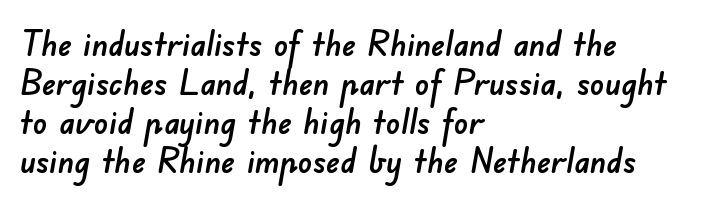
Q: Is the typeface a serif or a sans-serif typeface? A: Sans-serif.
Q: Is the text underlined? A: No.
Q: How is the paragraph aligned? A: Left-aligned.
Q: Is the spacing between letters normal or unusually wide? A: Normal.
Q: Is the spacing between lines tight, normal or loose? A: Tight.
Q: Width (condensed, normal, or wide)? A: Normal.
Q: Stroke contrast? A: Low.
Q: x-height? A: Small.
Q: Monospaced? A: No.
